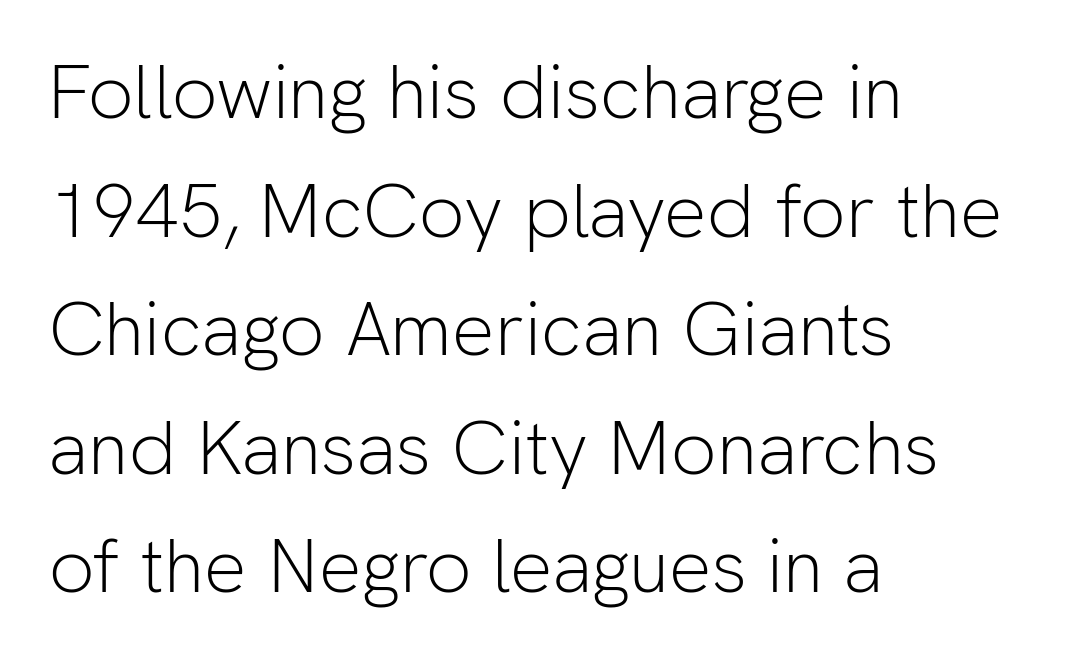
Q: Is the text bold? A: No.
Q: Is the text italic (slanted)? A: No, it is upright.
Q: Is the typeface a serif or a sans-serif typeface? A: Sans-serif.
Q: Is the text underlined? A: No.
Q: How is the paragraph aligned? A: Left-aligned.
Q: Is the spacing between letters normal or unusually wide? A: Normal.
Q: Is the spacing between lines tight, normal or loose? A: Normal.
Q: Width (condensed, normal, or wide)? A: Normal.
Q: Stroke contrast? A: Low.
Q: x-height? A: Medium.
Q: Monospaced? A: No.
